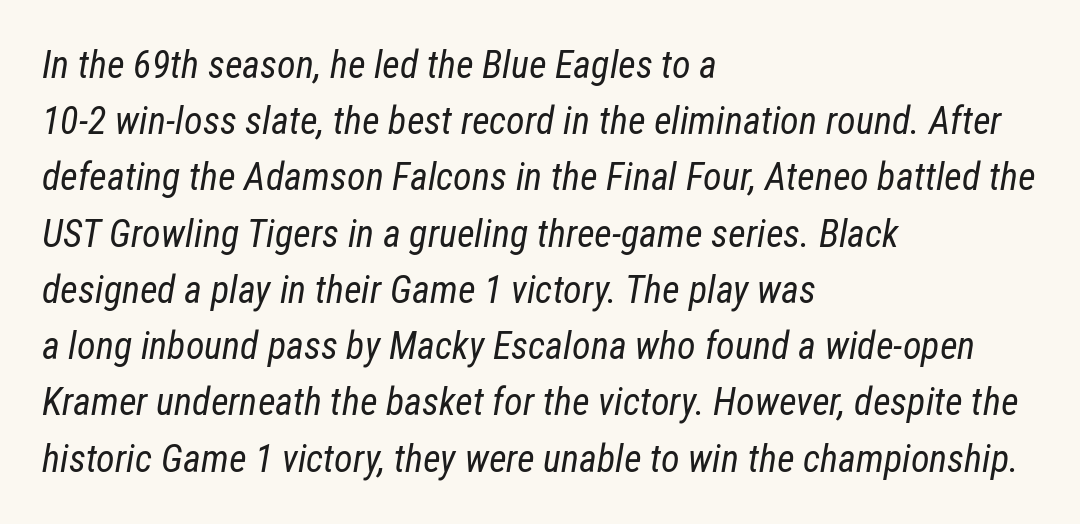
Q: Is the text bold? A: No.
Q: Is the text italic (slanted)? A: Yes, it leans right by about 12 degrees.
Q: Is the text underlined? A: No.
Q: How is the paragraph aligned? A: Left-aligned.
Q: Is the spacing between letters normal or unusually wide? A: Normal.
Q: Is the spacing between lines tight, normal or loose? A: Normal.
Q: Width (condensed, normal, or wide)? A: Condensed.
Q: Stroke contrast? A: Low.
Q: x-height? A: Medium.
Q: Monospaced? A: No.
